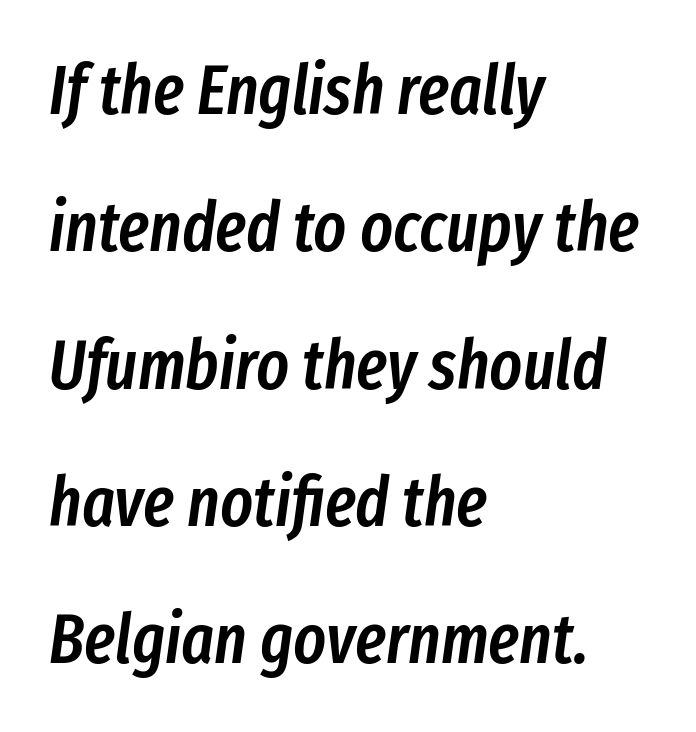
{"italic": "yes", "lean": "right", "slant_degrees": 8, "bold": "semi", "weight": "semibold", "width": "condensed", "stroke_contrast": "low", "x_height": "medium", "monospaced": "no", "underline": "no", "align": "left", "line_spacing": "loose", "line_spacing_ratio": 1.99, "letter_spacing": "normal", "letter_spacing_em": 0.0, "glyph_px": 69}
